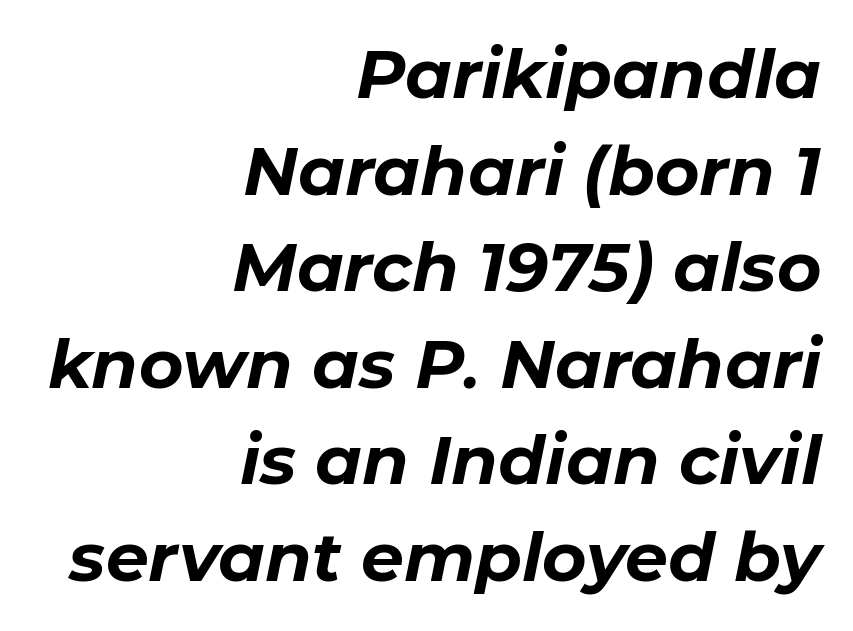
One-word summary of the alignment: right. Honestly, the letter spacing is just normal — you wouldn't notice it. Every character sits at an angle, as italics do. The rendering uses a bold face; every stroke is thick and dark. These lines are rendered in a variable-pitch font.
